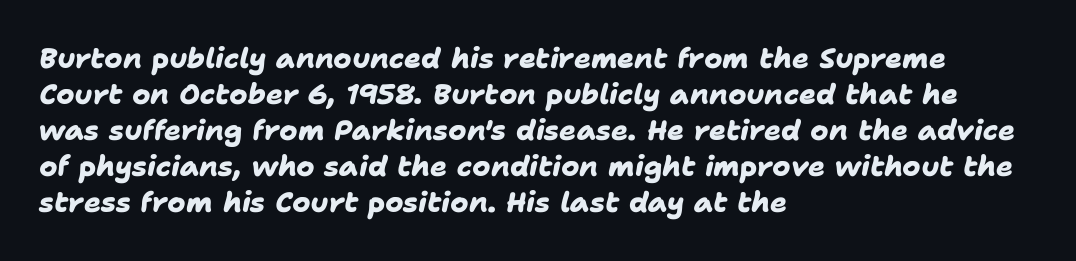
{"serif": "no", "bold": "yes", "weight": "heavy", "width": "normal", "stroke_contrast": "low", "x_height": "medium", "monospaced": "no", "underline": "no", "align": "left", "line_spacing": "normal", "line_spacing_ratio": 1.29, "letter_spacing": "normal", "letter_spacing_em": 0.0, "glyph_px": 28}
